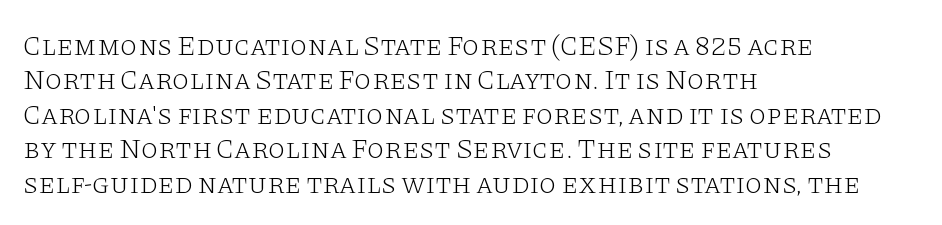
The image shows 28 px light, wide serif type, upright; set left-aligned, line spacing 1.23x, normal letter spacing, not underlined; low stroke contrast and a large x-height.
